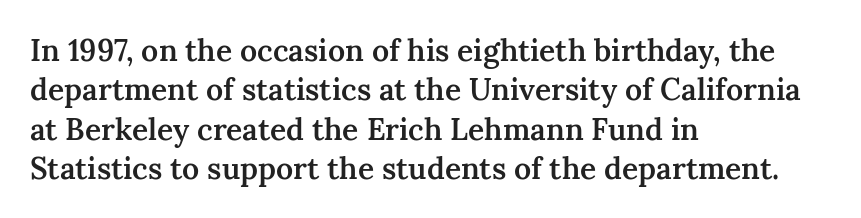
The image shows 30 px semibold serif type, upright; set left-aligned, normal line spacing (1.31x), normal letter spacing, not underlined; medium stroke contrast and a medium x-height.
